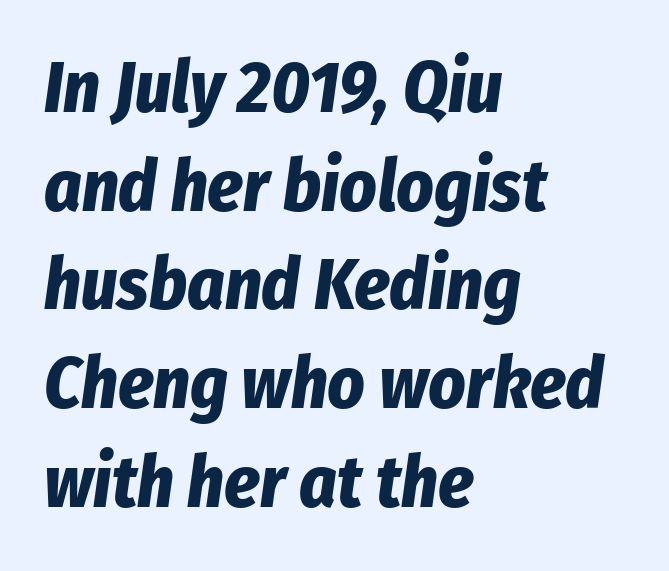
{"italic": "yes", "lean": "right", "slant_degrees": 8, "bold": "yes", "weight": "bold", "width": "condensed", "stroke_contrast": "low", "x_height": "medium", "monospaced": "no", "underline": "no", "align": "left", "line_spacing": "normal", "line_spacing_ratio": 1.37, "letter_spacing": "normal", "letter_spacing_em": 0.0, "glyph_px": 72}
